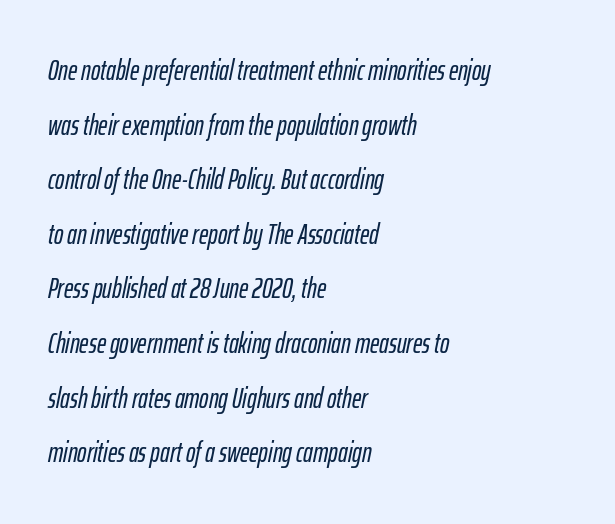
Q: Is the text italic (slanted)? A: Yes, it leans right by about 12 degrees.
Q: Is the text underlined? A: No.
Q: How is the paragraph aligned? A: Left-aligned.
Q: Is the spacing between letters normal or unusually wide? A: Normal.
Q: Is the spacing between lines tight, normal or loose? A: Loose.
Q: Width (condensed, normal, or wide)? A: Condensed.
Q: Stroke contrast? A: Low.
Q: x-height? A: Medium.
Q: Monospaced? A: No.
